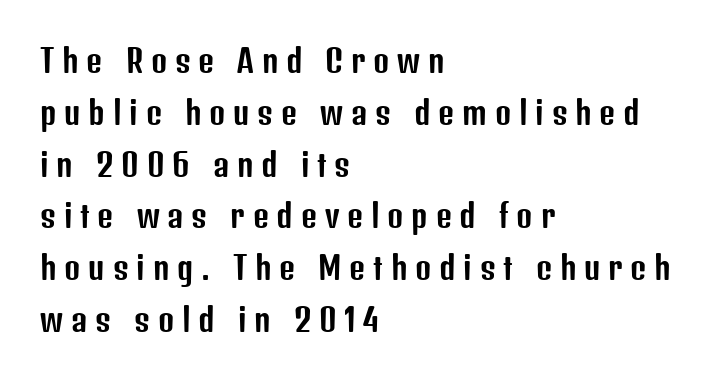
The image shows 31 px condensed sans-serif type, upright; set left-aligned, normal line spacing (1.67x), unusually wide letter spacing (+0.25 em), not underlined; low stroke contrast and a medium x-height.
